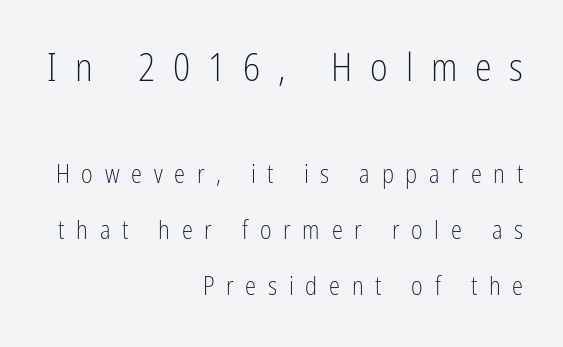
The image shows 38 px light, condensed sans-serif type, upright; set right-aligned, loose line spacing (2.24x), unusually wide letter spacing (+0.47 em), not underlined; the first (top) block is 1.52x larger; low stroke contrast and a medium x-height.
